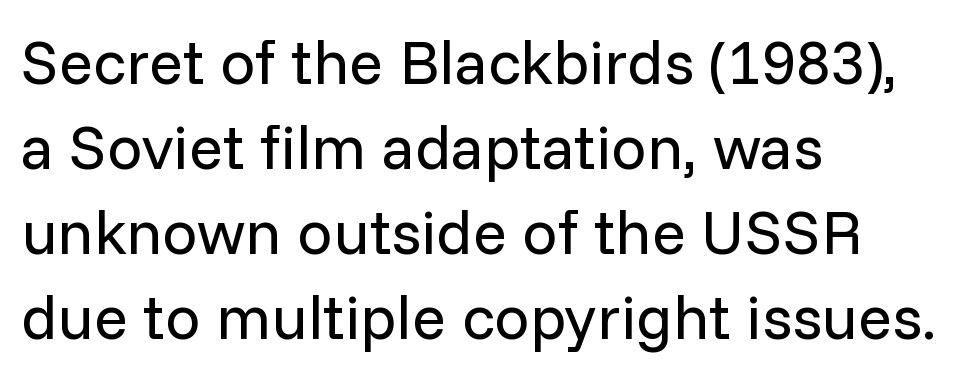
{"serif": "no", "italic": "no", "bold": "no", "weight": "regular", "width": "normal", "stroke_contrast": "low", "x_height": "medium", "monospaced": "no", "underline": "no", "align": "left", "line_spacing": "normal", "line_spacing_ratio": 1.35, "letter_spacing": "normal", "letter_spacing_em": 0.0, "glyph_px": 63}
